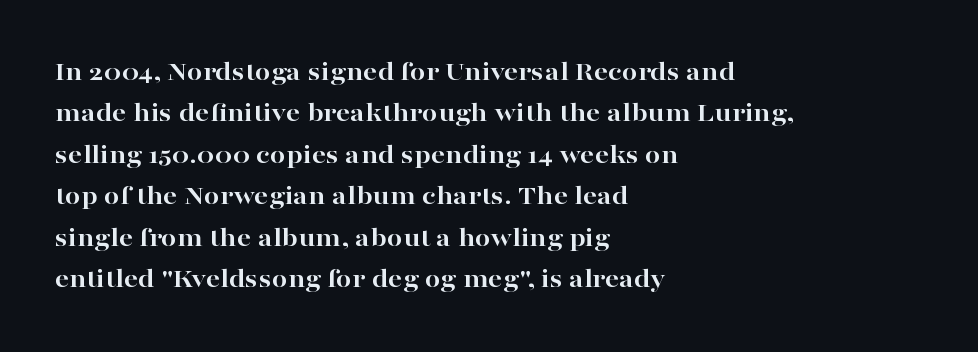
The image shows 28 px bold, wide serif type, upright; set left-aligned, normal line spacing (1.48x), normal letter spacing, not underlined; high stroke contrast and a medium x-height.
